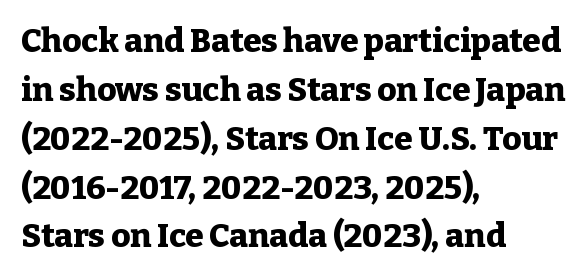
Q: Is the text bold? A: Yes.
Q: Is the text italic (slanted)? A: No, it is upright.
Q: Is the typeface a serif or a sans-serif typeface? A: Serif.
Q: Is the text underlined? A: No.
Q: How is the paragraph aligned? A: Left-aligned.
Q: Is the spacing between letters normal or unusually wide? A: Normal.
Q: Is the spacing between lines tight, normal or loose? A: Normal.
Q: Width (condensed, normal, or wide)? A: Normal.
Q: Stroke contrast? A: Low.
Q: x-height? A: Medium.
Q: Monospaced? A: No.
